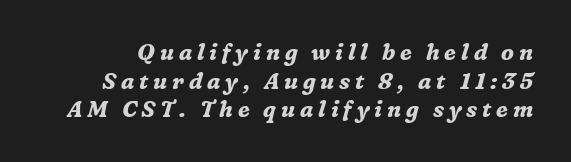
The image shows 22 px bold type, italic (leaning right); set normal line spacing (1.3x), unusually wide letter spacing (+0.22 em), not underlined.
